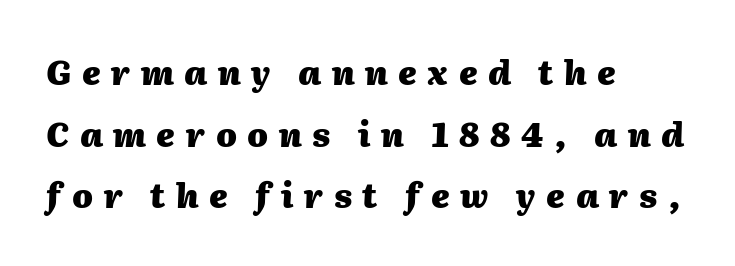
Compared with typical body copy, the letter spacing here is much looser. Is this a fixed-width face? No — the glyphs have proportional, varying widths. This sample is left-justified, so line endings fall wherever the words run out. An italicized treatment has been applied to the whole sample.
